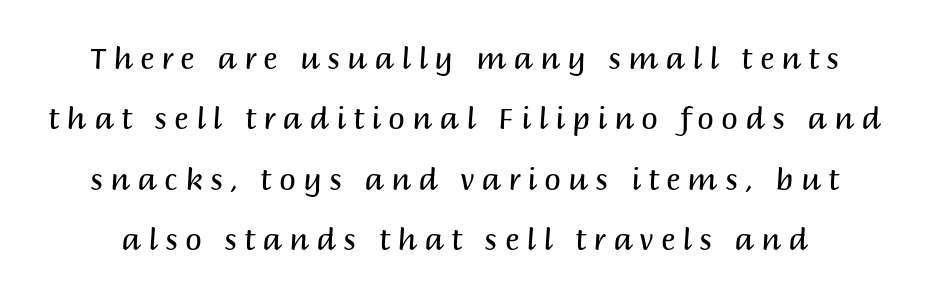
A light-to-regular cut is what we see here. Notice the wide empty band between every row — that's loose leading. The face used here is rendered with a markedly widened letterfit. Stroke terminals: plain, sans-serif.
